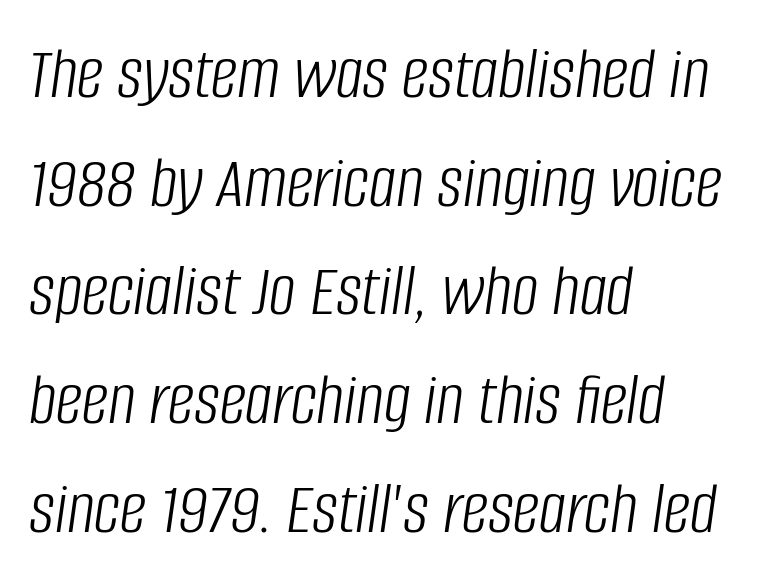
The image shows 75 px light, condensed type, italic (leaning right); set left-aligned, normal line spacing (1.45x), normal letter spacing, not underlined; low stroke contrast and a large x-height.
